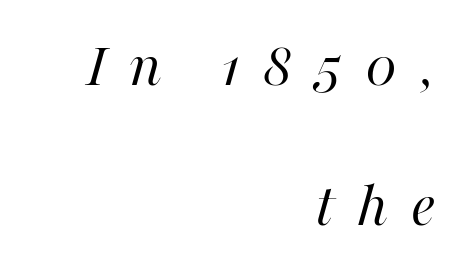
{"italic": "yes", "lean": "right", "slant_degrees": 16, "bold": "no", "weight": "regular", "width": "normal", "stroke_contrast": "high", "x_height": "medium", "monospaced": "no", "underline": "no", "align": "right", "line_spacing": "loose", "line_spacing_ratio": 2.15, "letter_spacing": "wide", "letter_spacing_em": 0.35, "glyph_px": 65}
